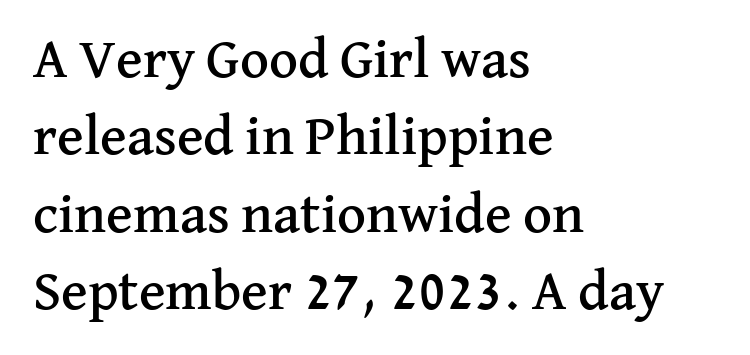
{"serif": "yes", "italic": "no", "width": "normal", "stroke_contrast": "medium", "x_height": "medium", "monospaced": "no", "underline": "no", "align": "left", "line_spacing": "normal", "line_spacing_ratio": 1.38, "letter_spacing": "normal", "letter_spacing_em": 0.0, "glyph_px": 56}
